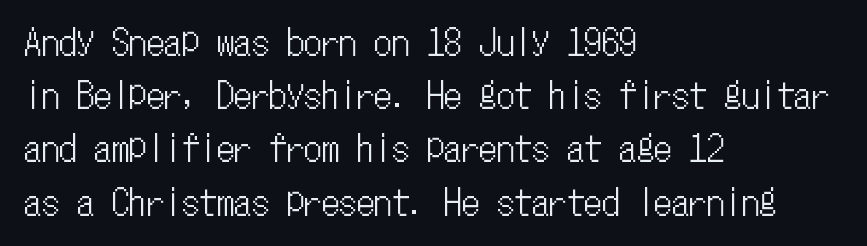
Q: Is the text italic (slanted)? A: No, it is upright.
Q: Is the text underlined? A: No.
Q: How is the paragraph aligned? A: Left-aligned.
Q: Is the spacing between letters normal or unusually wide? A: Normal.
Q: Is the spacing between lines tight, normal or loose? A: Normal.
Q: Width (condensed, normal, or wide)? A: Condensed.
Q: Stroke contrast? A: Low.
Q: x-height? A: Medium.
Q: Monospaced? A: Yes.
